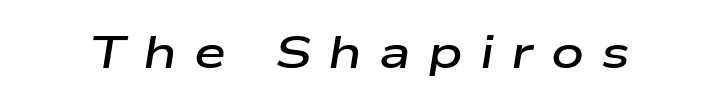
Q: Is the text bold? A: Semi-bold.
Q: Is the text italic (slanted)? A: Yes, it leans right by about 9 degrees.
Q: Is the text underlined? A: No.
Q: Is the spacing between letters normal or unusually wide? A: Unusually wide.
Q: Width (condensed, normal, or wide)? A: Wide.
Q: Stroke contrast? A: Low.
Q: x-height? A: Medium.
Q: Monospaced? A: No.
